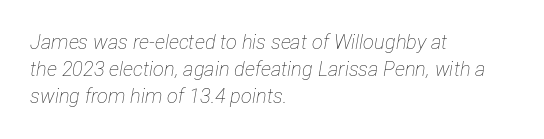
Q: Is the text bold? A: No.
Q: Is the text italic (slanted)? A: Yes, it leans right by about 12 degrees.
Q: Is the text underlined? A: No.
Q: How is the paragraph aligned? A: Left-aligned.
Q: Is the spacing between letters normal or unusually wide? A: Normal.
Q: Is the spacing between lines tight, normal or loose? A: Normal.
